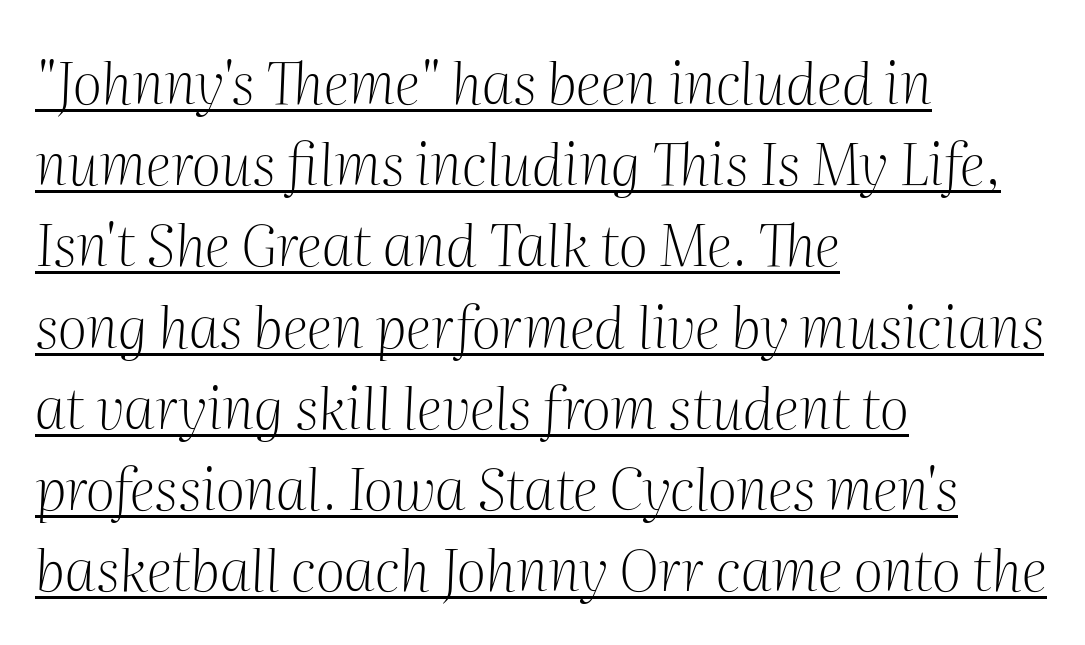
The image shows 58 px light serif type, italic (leaning right); set left-aligned, normal line spacing (1.4x), normal letter spacing, underlined; medium stroke contrast and a medium x-height.
